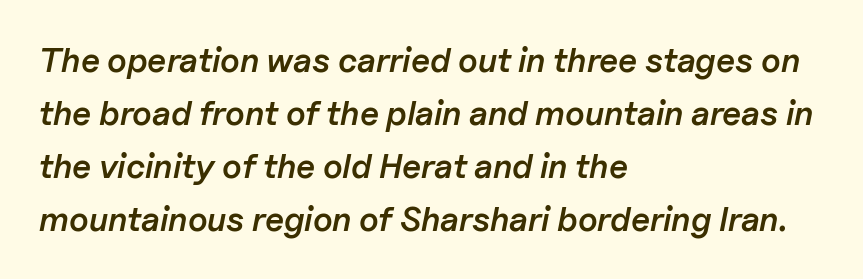
{"italic": "yes", "lean": "right", "slant_degrees": 11, "bold": "semi", "weight": "semibold", "width": "normal", "stroke_contrast": "low", "x_height": "medium", "monospaced": "no", "underline": "no", "align": "left", "line_spacing": "normal", "line_spacing_ratio": 1.56, "letter_spacing": "normal", "letter_spacing_em": 0.0, "glyph_px": 34}
